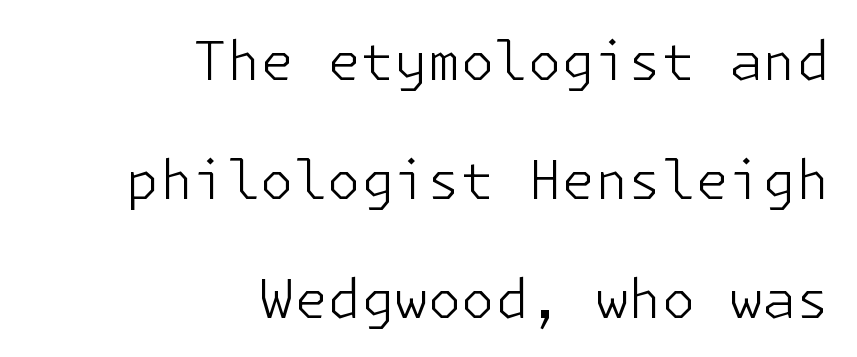
{"serif": "no", "italic": "no", "bold": "no", "weight": "light", "width": "normal", "stroke_contrast": "low", "x_height": "medium", "underline": "no", "align": "right", "line_spacing": "loose", "line_spacing_ratio": 2.2, "letter_spacing": "normal", "letter_spacing_em": 0.0, "glyph_px": 54}
